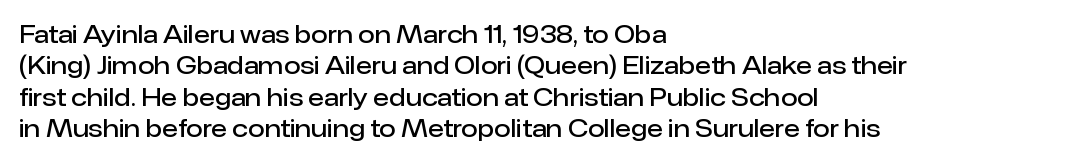
Students, this is semibold: more ink than regular, less than bold. Descender tails drop into unmarked territory. Reading down the block, your eye returns to a fixed left position each line. Do the letters lean? They stand straight. The space between consecutive lines is moderate.
